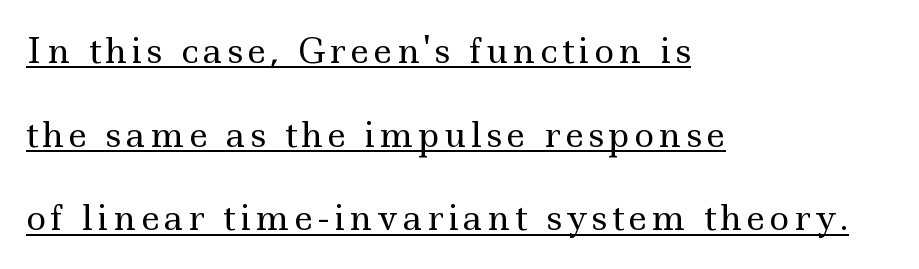
{"serif": "yes", "italic": "no", "bold": "no", "weight": "regular", "width": "wide", "x_height": "small", "monospaced": "no", "underline": "yes", "align": "left", "line_spacing": "loose", "line_spacing_ratio": 2.46, "glyph_px": 34}
